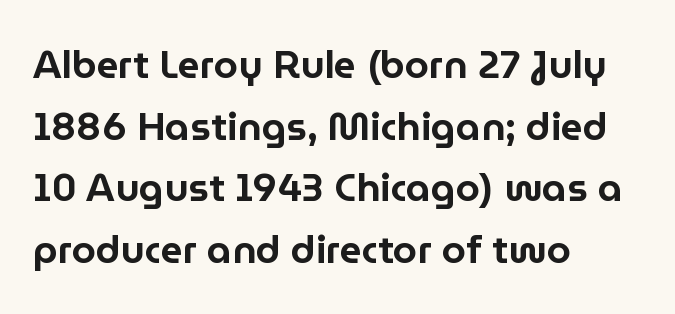
{"serif": "no", "italic": "no", "width": "normal", "stroke_contrast": "low", "x_height": "medium", "monospaced": "no", "underline": "no", "align": "left", "line_spacing": "normal", "line_spacing_ratio": 1.58, "letter_spacing": "normal", "letter_spacing_em": 0.0, "glyph_px": 39}
